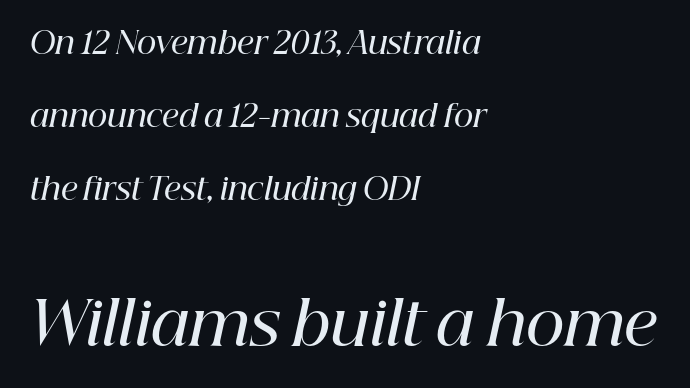
{"serif": "yes", "italic": "yes", "lean": "right", "slant_degrees": 12, "bold": "semi", "weight": "semibold", "width": "normal", "stroke_contrast": "high", "x_height": "medium", "monospaced": "no", "underline": "no", "align": "left", "line_spacing": "loose", "line_spacing_ratio": 2.44, "letter_spacing": "normal", "letter_spacing_em": 0.0, "larger_block": "second", "size_ratio": 2.0, "glyph_px": 60}
